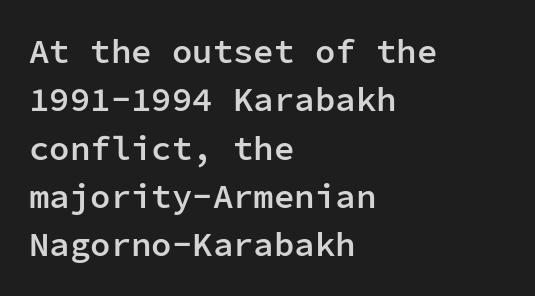
Is the type bold? Partly — it's a semibold, heavier than regular but not fully bold. Unlike italic type, these characters show no tilt at all. These lines are rendered in a fixed-pitch font. Beneath every word, the page is bare. No extra tracking has been applied to these lines.
